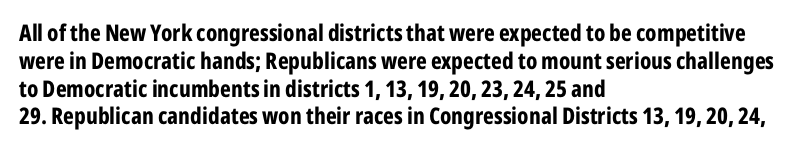
Q: Is the text bold? A: Yes.
Q: Is the text italic (slanted)? A: No, it is upright.
Q: Is the text underlined? A: No.
Q: How is the paragraph aligned? A: Left-aligned.
Q: Is the spacing between letters normal or unusually wide? A: Normal.
